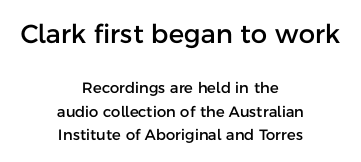
{"italic": "no", "underline": "no", "align": "center", "line_spacing": "normal", "line_spacing_ratio": 1.56, "letter_spacing": "normal", "letter_spacing_em": 0.0, "larger_block": "first", "size_ratio": 1.73, "glyph_px": 26}
